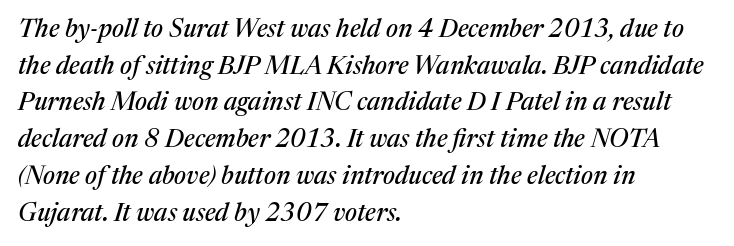
{"italic": "yes", "lean": "right", "slant_degrees": 17, "underline": "no", "align": "left", "line_spacing": "normal", "line_spacing_ratio": 1.47, "letter_spacing": "normal", "letter_spacing_em": 0.0, "glyph_px": 25}
